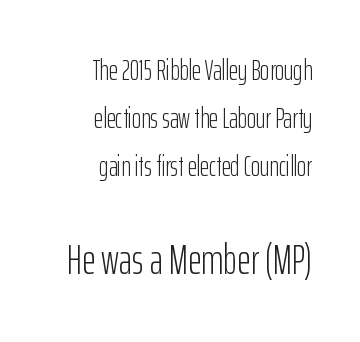
The image shows 42 px light, condensed sans-serif type, upright; set right-aligned, line spacing 1.72x, normal letter spacing, not underlined; the second (bottom) block is 1.5x larger; low stroke contrast and a medium x-height.
